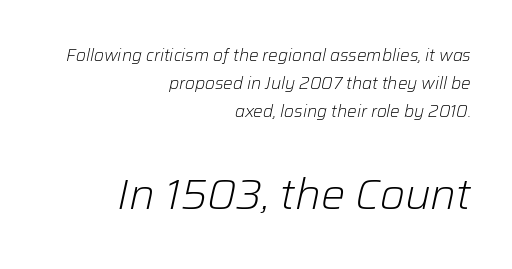
The image shows 43 px light type, italic (leaning right); set right-aligned, normal line spacing (1.65x), normal letter spacing, not underlined; the second (bottom) block is 2.53x larger; low stroke contrast and a medium x-height.
